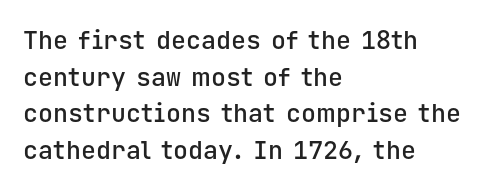
Q: Is the text bold? A: Semi-bold.
Q: Is the text italic (slanted)? A: No, it is upright.
Q: Is the text underlined? A: No.
Q: How is the paragraph aligned? A: Left-aligned.
Q: Is the spacing between letters normal or unusually wide? A: Normal.
Q: Is the spacing between lines tight, normal or loose? A: Normal.
